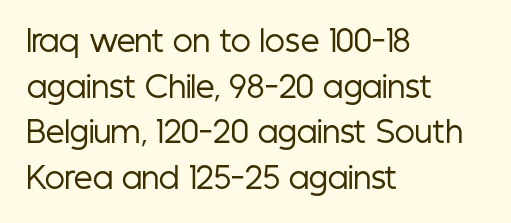
A clean baseline with only descenders dipping below it. This sample has the flowing, uneven cadence of proportional lettering. Note: no serifs on the glyphs. If you drew a ruler down the left edge, every line would touch it. Weight: regular or lighter. Letter spacing: default.
